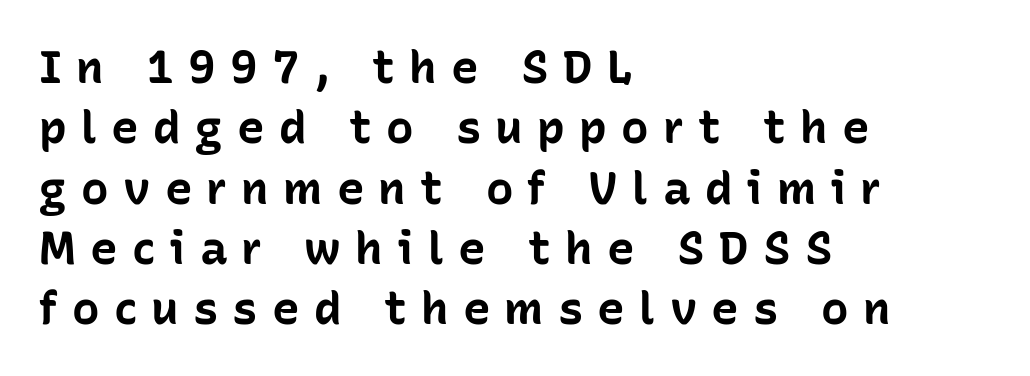
Think of a printed novel: that variable character pitch is what you see here. Unmarked baselines from the first word to the last. The passage shown has open, widely tracked lettering throughout. Visually the block forms a straight wall on the left and a jagged coastline on the right. Every letter is thick-stroked: bold, no question. Each letter's strokes conclude bluntly, with no projecting serifs.
